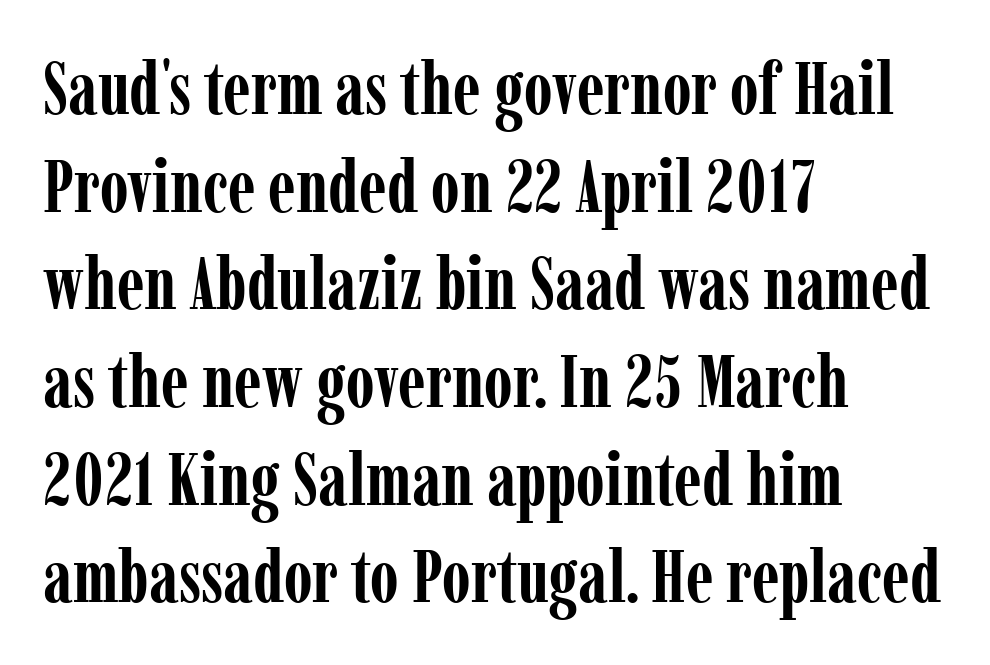
{"serif": "yes", "italic": "no", "bold": "yes", "weight": "semibold", "width": "condensed", "stroke_contrast": "low", "x_height": "medium", "monospaced": "no", "underline": "no", "align": "left", "line_spacing": "normal", "line_spacing_ratio": 1.32, "letter_spacing": "normal", "letter_spacing_em": 0.0, "glyph_px": 74}
